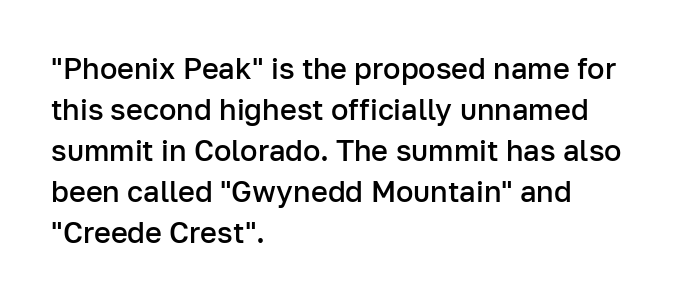
{"serif": "no", "italic": "no", "bold": "semi", "weight": "semibold", "width": "normal", "stroke_contrast": "low", "x_height": "medium", "monospaced": "no", "underline": "no", "align": "left", "line_spacing": "normal", "line_spacing_ratio": 1.41, "letter_spacing": "normal", "letter_spacing_em": 0.0, "glyph_px": 29}
